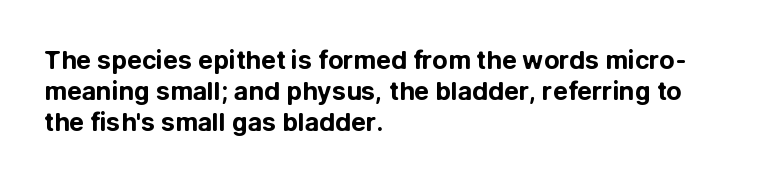
Q: Is the text bold? A: Yes.
Q: Is the text italic (slanted)? A: No, it is upright.
Q: Is the text underlined? A: No.
Q: How is the paragraph aligned? A: Left-aligned.
Q: Is the spacing between letters normal or unusually wide? A: Normal.
